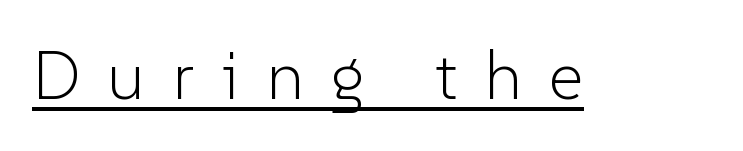
Characters remain perfectly vertical along every line. Honestly, the letter spacing is so wide it's the main thing you notice. A quiet, ordinary-to-light weight characterises the typeface. Character widths vary here, with narrow letters taking less room than wide ones. No feet cap the strokes, marking this as sans-serif type.
